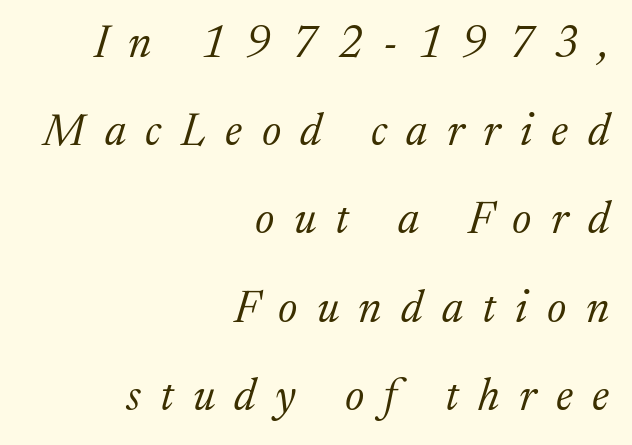
Q: Is the text bold? A: No.
Q: Is the text italic (slanted)? A: Yes, it leans right by about 17 degrees.
Q: Is the typeface a serif or a sans-serif typeface? A: Serif.
Q: Is the text underlined? A: No.
Q: How is the paragraph aligned? A: Right-aligned.
Q: Is the spacing between letters normal or unusually wide? A: Unusually wide.
Q: Is the spacing between lines tight, normal or loose? A: Loose.
Q: Width (condensed, normal, or wide)? A: Normal.
Q: Stroke contrast? A: Medium.
Q: x-height? A: Medium.
Q: Monospaced? A: No.
